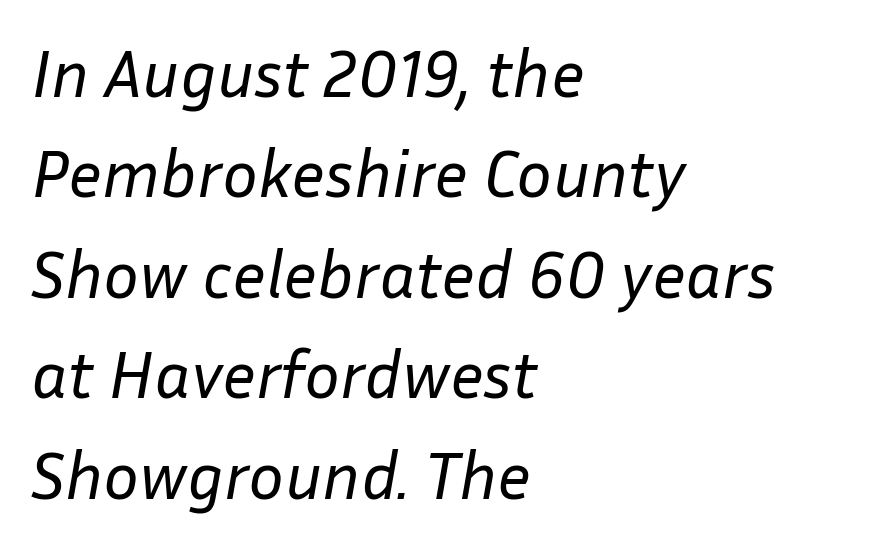
The image shows 67 px regular-weight type, italic (leaning right); set left-aligned, normal line spacing (1.5x), normal letter spacing, not underlined; low stroke contrast and a medium x-height.
